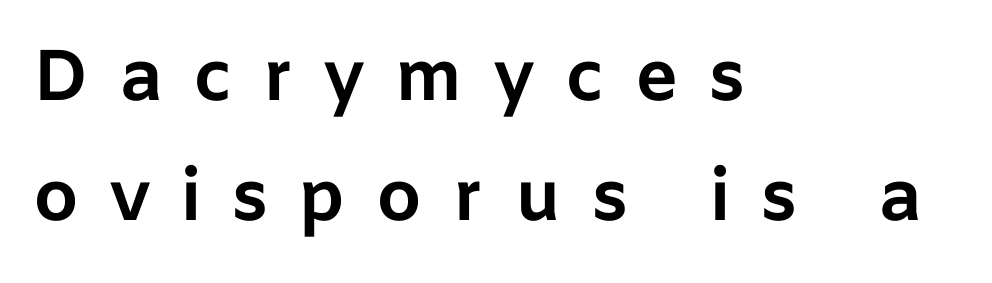
Q: Is the text bold? A: Yes.
Q: Is the text italic (slanted)? A: No, it is upright.
Q: Is the typeface a serif or a sans-serif typeface? A: Sans-serif.
Q: Is the text underlined? A: No.
Q: How is the paragraph aligned? A: Left-aligned.
Q: Is the spacing between letters normal or unusually wide? A: Unusually wide.
Q: Is the spacing between lines tight, normal or loose? A: Normal.
Q: Width (condensed, normal, or wide)? A: Normal.
Q: Stroke contrast? A: Low.
Q: x-height? A: Medium.
Q: Monospaced? A: No.
